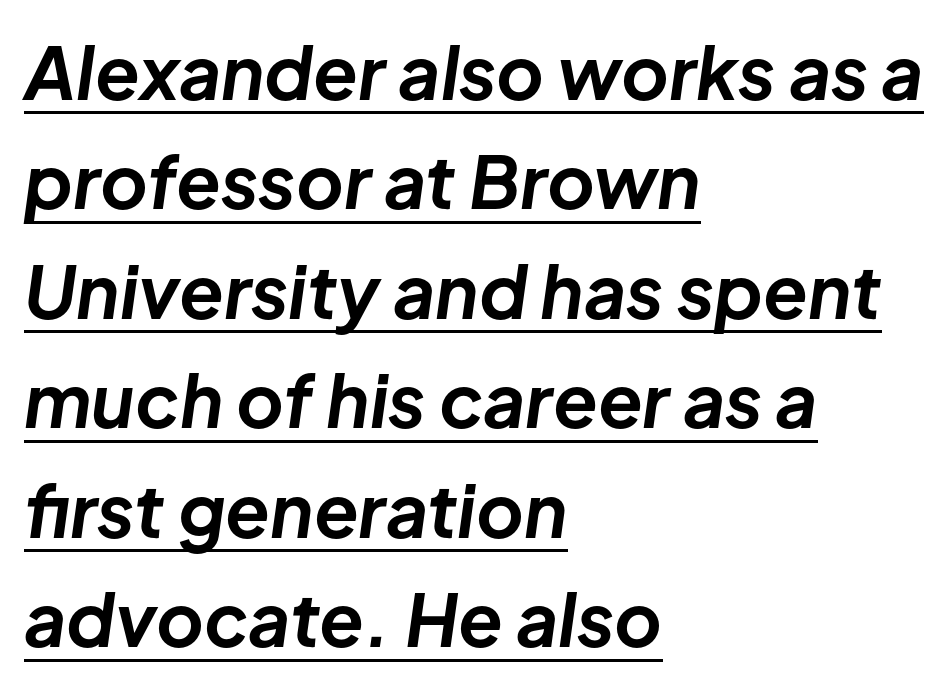
Left-aligned paragraph, ragged on the right. The font is running at its bold setting. The rows are spaced the way most documents space them. The rendering applies a slant to the glyphs. Honestly, the underline is the first thing you notice here. In terms of letterspacing, this is plain default setting.
